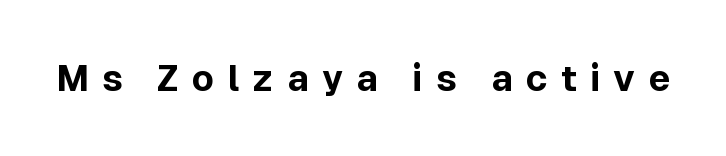
Q: Is the text bold? A: Yes.
Q: Is the text italic (slanted)? A: No, it is upright.
Q: Is the typeface a serif or a sans-serif typeface? A: Sans-serif.
Q: Is the text underlined? A: No.
Q: Is the spacing between letters normal or unusually wide? A: Unusually wide.
Q: Width (condensed, normal, or wide)? A: Normal.
Q: x-height? A: Medium.
Q: Monospaced? A: No.
